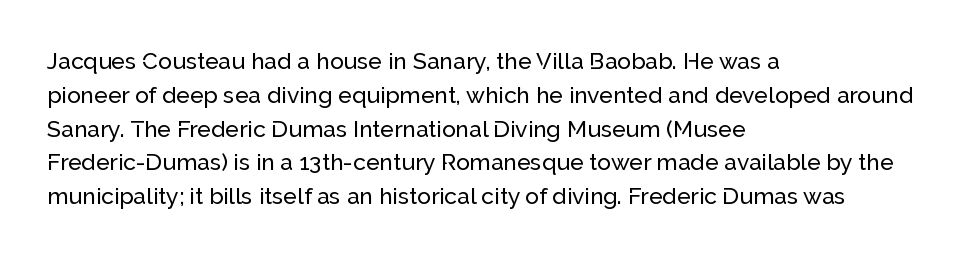
Left-aligned paragraph, ragged on the right. Compared with typical body copy, the letter spacing here is the same. A roman cut, with each character standing at attention. Baseline-to-baseline distance is the conventional proportion of letter height. The string is rendered with underlining switched off.
